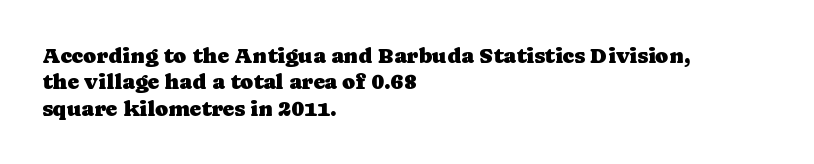
Q: Is the text italic (slanted)? A: No, it is upright.
Q: Is the text underlined? A: No.
Q: How is the paragraph aligned? A: Left-aligned.
Q: Is the spacing between letters normal or unusually wide? A: Normal.
